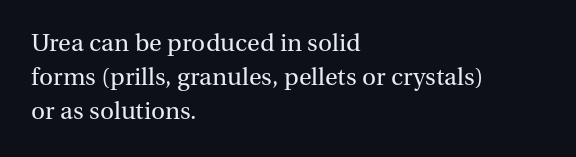
{"italic": "no", "bold": "no", "underline": "no", "align": "left", "line_spacing": "normal", "line_spacing_ratio": 1.3, "letter_spacing": "normal", "letter_spacing_em": 0.0, "glyph_px": 26}
